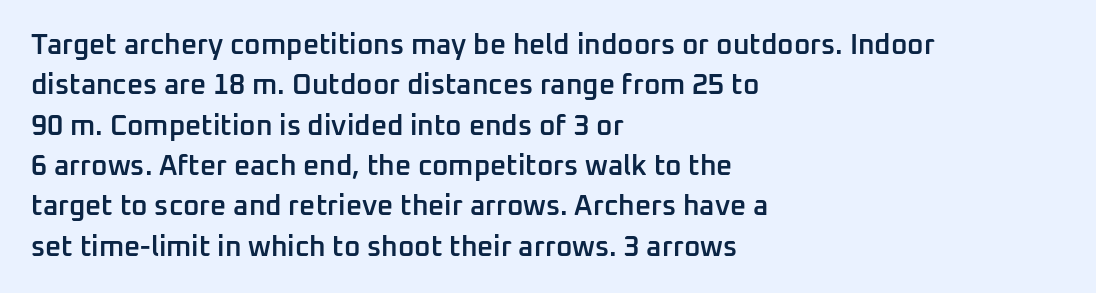
The image shows 28 px semibold sans-serif type, upright; set left-aligned, normal line spacing (1.44x), normal letter spacing, not underlined; low stroke contrast and a medium x-height.
